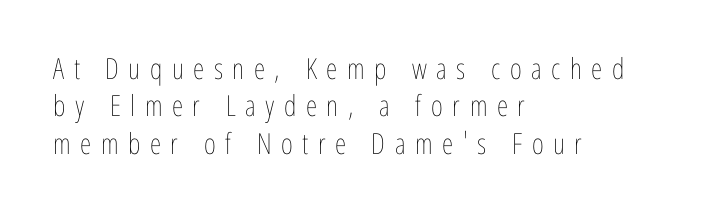
{"italic": "no", "bold": "no", "weight": "thin", "width": "condensed", "stroke_contrast": "low", "x_height": "medium", "monospaced": "no", "underline": "no", "align": "left", "line_spacing": "normal", "line_spacing_ratio": 1.29, "letter_spacing": "wide", "letter_spacing_em": 0.33, "glyph_px": 29}
